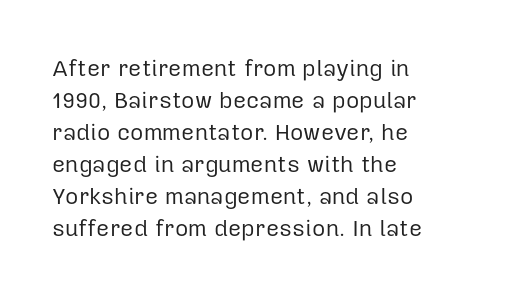
Q: Is the text bold? A: No.
Q: Is the text italic (slanted)? A: No, it is upright.
Q: Is the text underlined? A: No.
Q: How is the paragraph aligned? A: Left-aligned.
Q: Is the spacing between letters normal or unusually wide? A: Normal.
Q: Is the spacing between lines tight, normal or loose? A: Normal.
